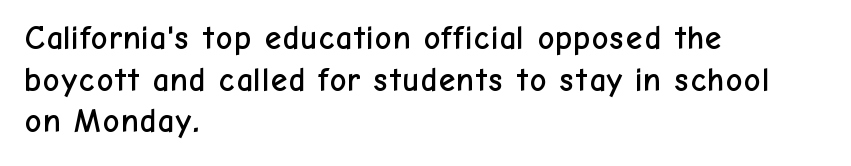
Q: Is the text italic (slanted)? A: No, it is upright.
Q: Is the typeface a serif or a sans-serif typeface? A: Sans-serif.
Q: Is the text underlined? A: No.
Q: How is the paragraph aligned? A: Left-aligned.
Q: Is the spacing between letters normal or unusually wide? A: Normal.
Q: Is the spacing between lines tight, normal or loose? A: Normal.
Q: Width (condensed, normal, or wide)? A: Normal.
Q: Stroke contrast? A: Low.
Q: x-height? A: Medium.
Q: Monospaced? A: No.
